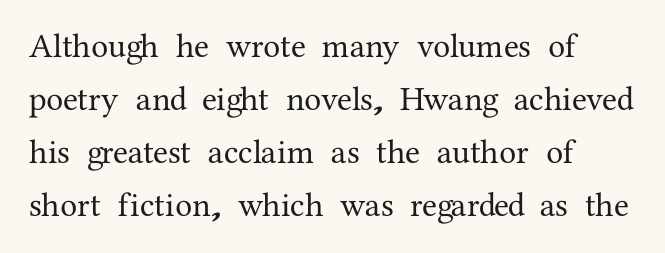
{"serif": "yes", "italic": "no", "width": "normal", "stroke_contrast": "medium", "x_height": "medium", "monospaced": "no", "underline": "no", "line_spacing": "normal", "line_spacing_ratio": 1.56, "letter_spacing": "normal", "letter_spacing_em": 0.0, "glyph_px": 34}
